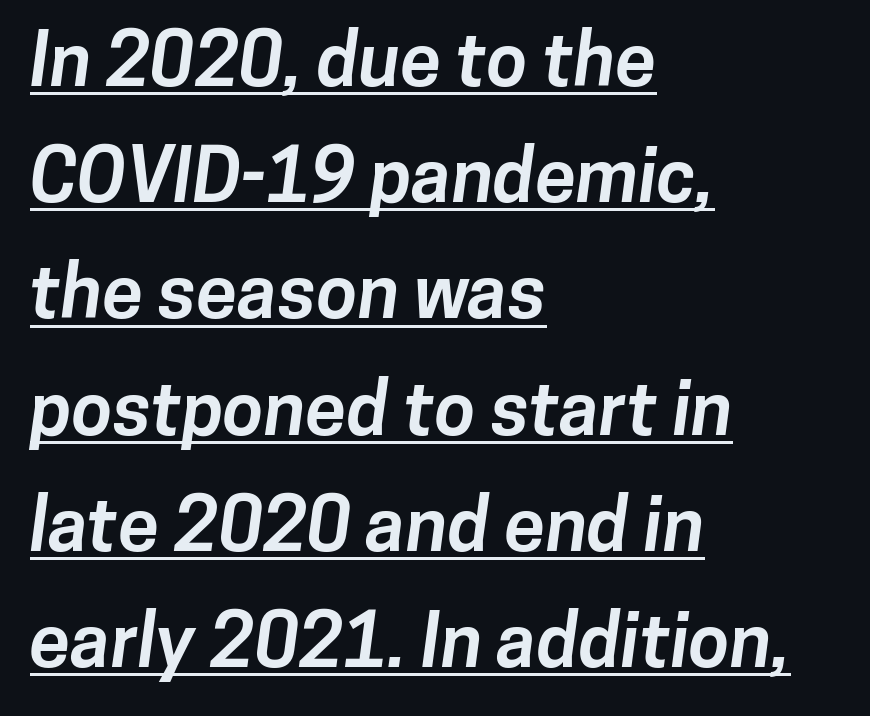
Inter-character spacing is left at the font's built-in metrics. Looks like regular typesetting: each glyph gets only the width it needs. The glyphs have the mass of a bold cut. Reading down the column, the eye jumps a familiar distance to each next line. Observe the absence of serifs on each vertical stroke in this sample. Every row of glyphs begins at an identical x-position on the left.
